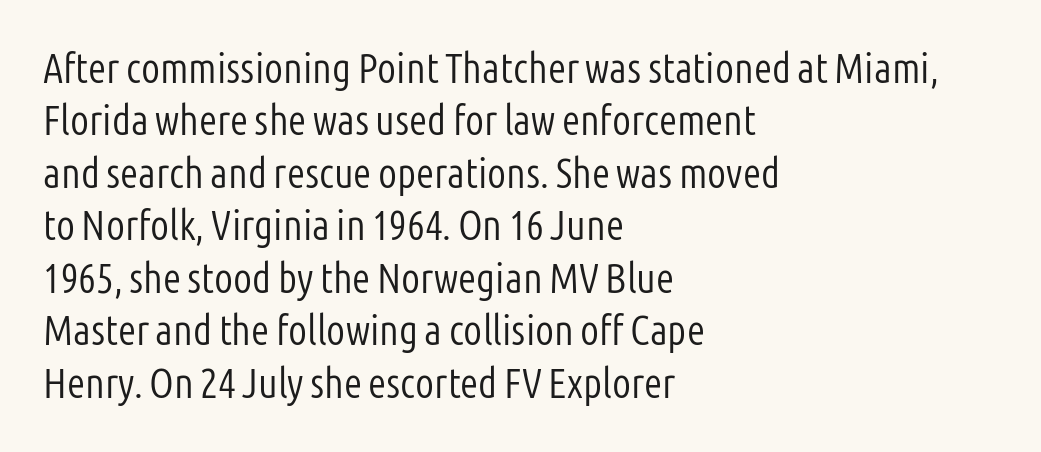
The image shows 42 px light, condensed sans-serif type, upright; set left-aligned, normal line spacing (1.25x), normal letter spacing, not underlined; low stroke contrast and a medium x-height.
